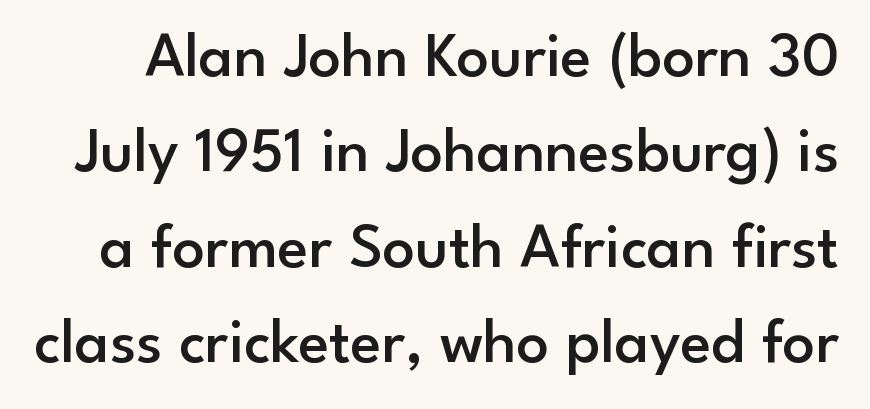
Q: Is the text bold? A: Semi-bold.
Q: Is the text italic (slanted)? A: No, it is upright.
Q: Is the typeface a serif or a sans-serif typeface? A: Sans-serif.
Q: Is the text underlined? A: No.
Q: Is the spacing between letters normal or unusually wide? A: Normal.
Q: Is the spacing between lines tight, normal or loose? A: Normal.
Q: Width (condensed, normal, or wide)? A: Normal.
Q: Stroke contrast? A: Low.
Q: x-height? A: Small.
Q: Monospaced? A: No.
